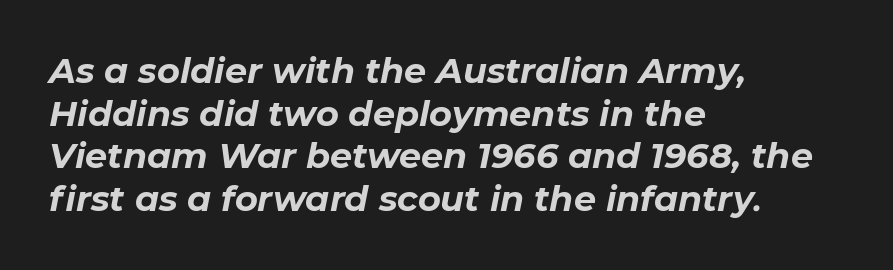
Q: Is the text bold? A: Yes.
Q: Is the text italic (slanted)? A: Yes, it leans right by about 11 degrees.
Q: Is the text underlined? A: No.
Q: How is the paragraph aligned? A: Left-aligned.
Q: Is the spacing between letters normal or unusually wide? A: Normal.
Q: Width (condensed, normal, or wide)? A: Normal.
Q: Stroke contrast? A: Low.
Q: x-height? A: Medium.
Q: Monospaced? A: No.
